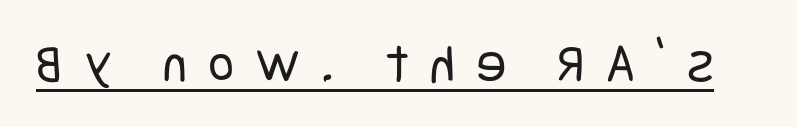
Q: Is the text bold? A: No.
Q: Is the text italic (slanted)? A: No, it is upright.
Q: Is the typeface a serif or a sans-serif typeface? A: Sans-serif.
Q: Is the text underlined? A: Yes.
Q: Is the spacing between letters normal or unusually wide? A: Unusually wide.
Q: Width (condensed, normal, or wide)? A: Condensed.
Q: Stroke contrast? A: Low.
Q: x-height? A: Large.
